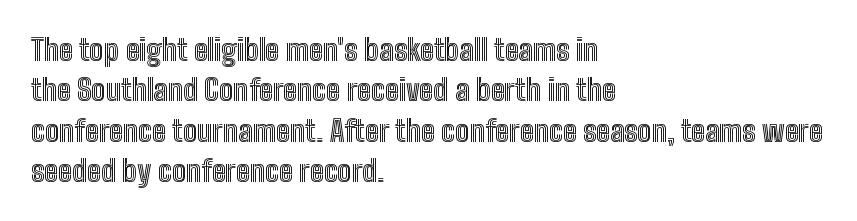
{"italic": "no", "width": "condensed", "x_height": "medium", "monospaced": "no", "underline": "no", "align": "left", "line_spacing": "normal", "line_spacing_ratio": 1.35, "letter_spacing": "normal", "letter_spacing_em": 0.0, "glyph_px": 30}
